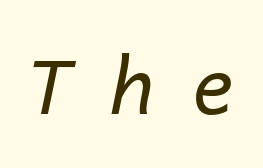
Weight: in the light-to-regular range. Look at the tracking — it's clearly loosened, letters drifting apart. Posture: slanted. The face used here is proportionally spaced, like ordinary book or web type. Beneath every word, the page is bare.
